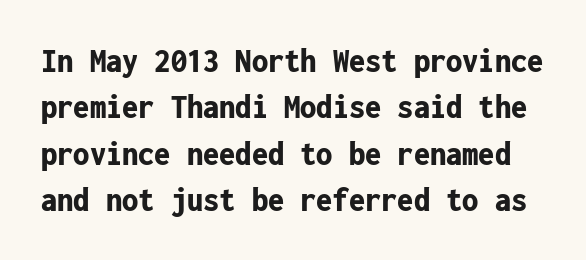
The image shows 36 px bold, condensed sans-serif type, upright, monospaced; set normal line spacing (1.29x), normal letter spacing, not underlined; low stroke contrast and a medium x-height.
